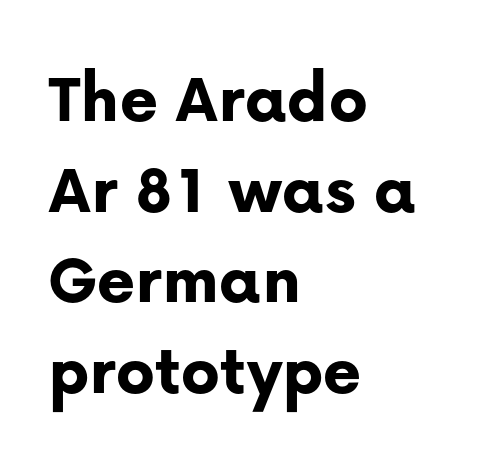
Q: Is the text bold? A: Yes.
Q: Is the text italic (slanted)? A: No, it is upright.
Q: Is the typeface a serif or a sans-serif typeface? A: Sans-serif.
Q: Is the text underlined? A: No.
Q: How is the paragraph aligned? A: Left-aligned.
Q: Is the spacing between letters normal or unusually wide? A: Normal.
Q: Width (condensed, normal, or wide)? A: Normal.
Q: Stroke contrast? A: Low.
Q: x-height? A: Medium.
Q: Monospaced? A: No.
